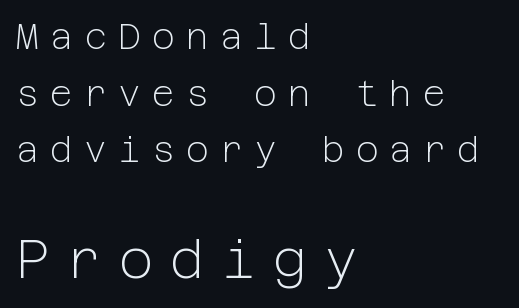
Q: Is the text bold? A: No.
Q: Is the text italic (slanted)? A: No, it is upright.
Q: Is the typeface a serif or a sans-serif typeface? A: Sans-serif.
Q: Is the text underlined? A: No.
Q: How is the paragraph aligned? A: Left-aligned.
Q: Is the spacing between letters normal or unusually wide? A: Unusually wide.
Q: Is the spacing between lines tight, normal or loose? A: Normal.
Q: Which block of text is set in a larger size, the first (top) or the second (bottom)? A: The second (bottom) one.
Q: Width (condensed, normal, or wide)? A: Normal.
Q: Stroke contrast? A: Low.
Q: x-height? A: Medium.
